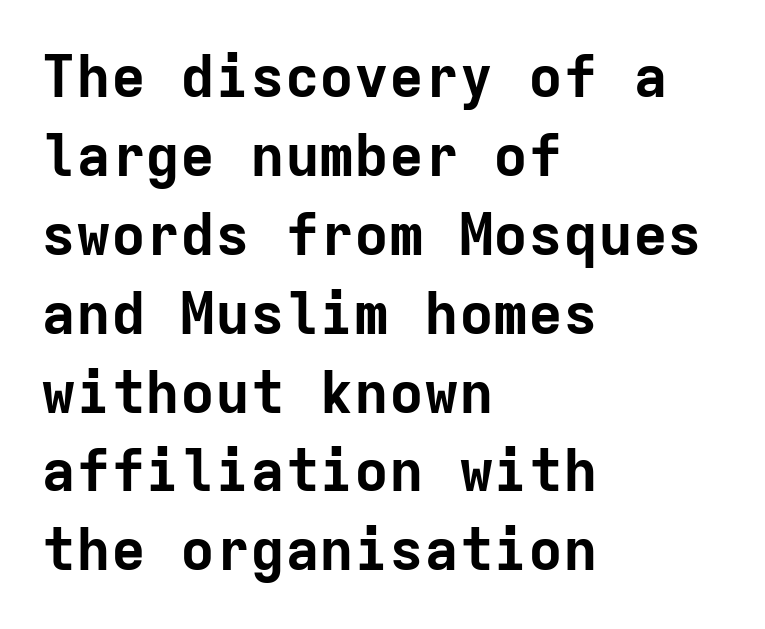
The image shows 58 px bold sans-serif type, upright, monospaced; set left-aligned, normal line spacing (1.36x), normal letter spacing, not underlined; low stroke contrast and a medium x-height.
